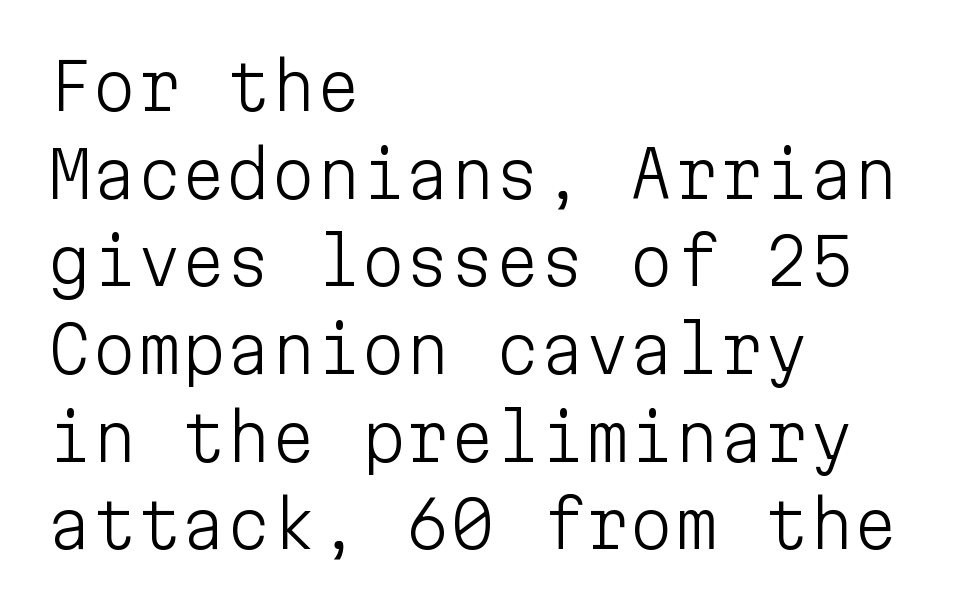
Q: Is the text bold? A: No.
Q: Is the text italic (slanted)? A: No, it is upright.
Q: Is the typeface a serif or a sans-serif typeface? A: Sans-serif.
Q: Is the text underlined? A: No.
Q: How is the paragraph aligned? A: Left-aligned.
Q: Is the spacing between letters normal or unusually wide? A: Normal.
Q: Is the spacing between lines tight, normal or loose? A: Normal.
Q: Width (condensed, normal, or wide)? A: Normal.
Q: Stroke contrast? A: Low.
Q: x-height? A: Medium.
Q: Monospaced? A: Yes.
